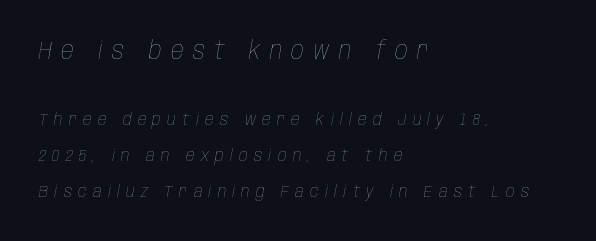
Q: Is the text bold? A: No.
Q: Is the text italic (slanted)? A: Yes, it leans right by about 10 degrees.
Q: Is the text underlined? A: No.
Q: How is the paragraph aligned? A: Left-aligned.
Q: Is the spacing between letters normal or unusually wide? A: Unusually wide.
Q: Is the spacing between lines tight, normal or loose? A: Loose.
Q: Which block of text is set in a larger size, the first (top) or the second (bottom)? A: The first (top) one.
